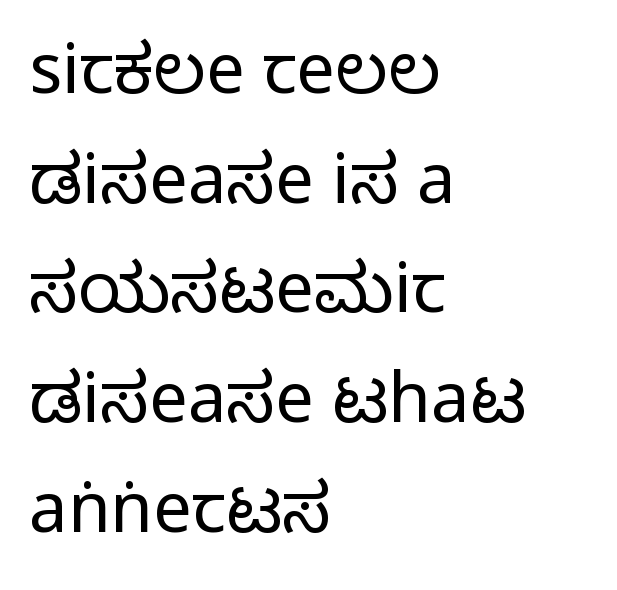
Is this a fixed-width face? No — the glyphs have proportional, varying widths. The ragged edge is on the right, which tells us the setting is flush left. A bare baseline throughout the passage. The typography opts for an upright posture over an oblique one.
